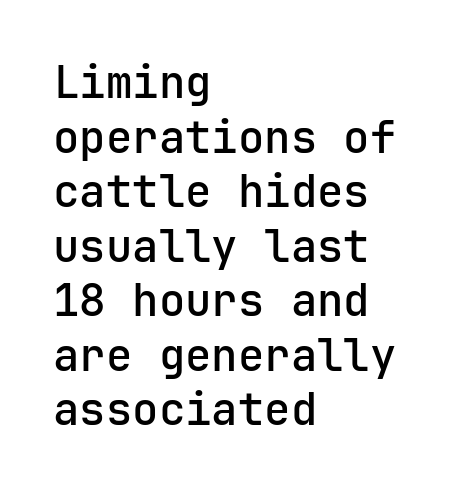
The image shows 44 px semibold sans-serif type, upright; set left-aligned, line spacing 1.24x, normal letter spacing, not underlined; low stroke contrast and a medium x-height.
